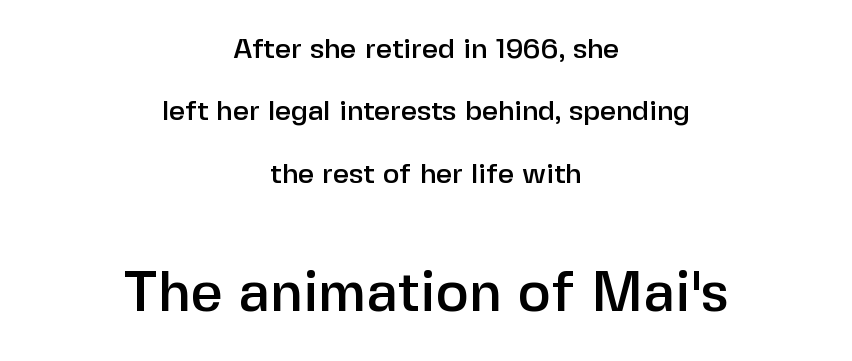
The typography opts for an upright posture over an oblique one. The letters advance in unequal steps, a hallmark of proportional type. What stands out about the letter spacing? Nothing — it is the standard amount. The second block has been scaled up relative to the first.
